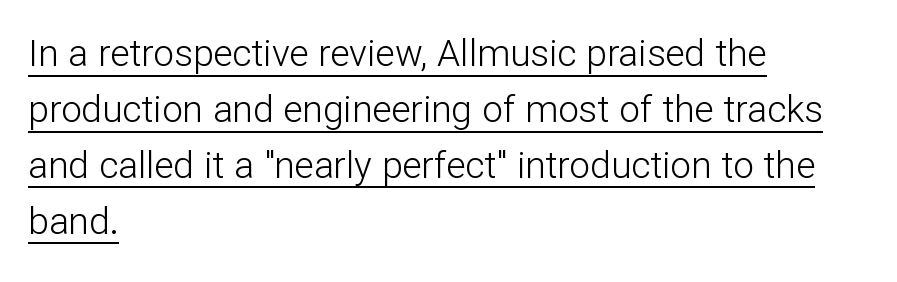
The image shows 37 px light sans-serif type, upright; set left-aligned, normal line spacing (1.51x), normal letter spacing, underlined; low stroke contrast and a medium x-height.
